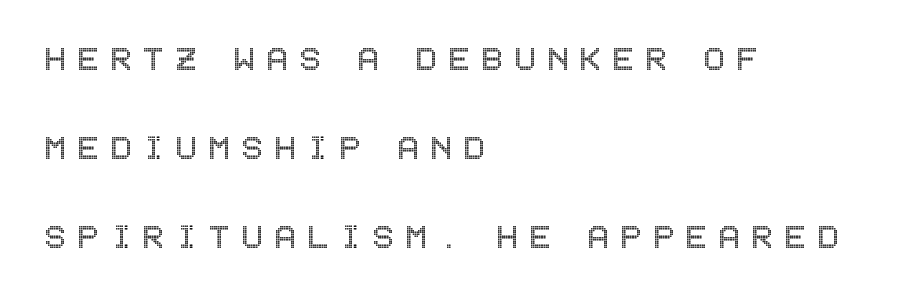
The image shows 41 px condensed type, upright; set left-aligned, loose line spacing (2.17x), unusually wide letter spacing (+0.26 em), not underlined; a large x-height.
